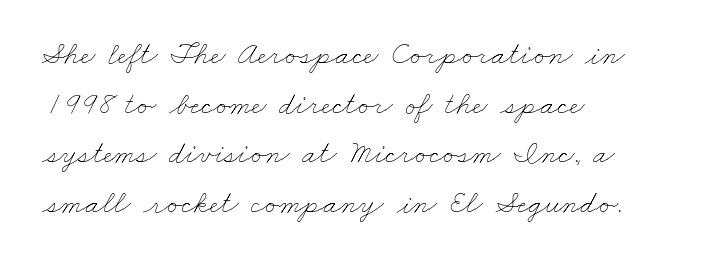
{"bold": "no", "weight": "thin", "width": "wide", "stroke_contrast": "low", "x_height": "small", "monospaced": "no", "underline": "no", "align": "left", "line_spacing": "normal", "line_spacing_ratio": 1.55, "letter_spacing": "normal", "letter_spacing_em": 0.0, "glyph_px": 32}
